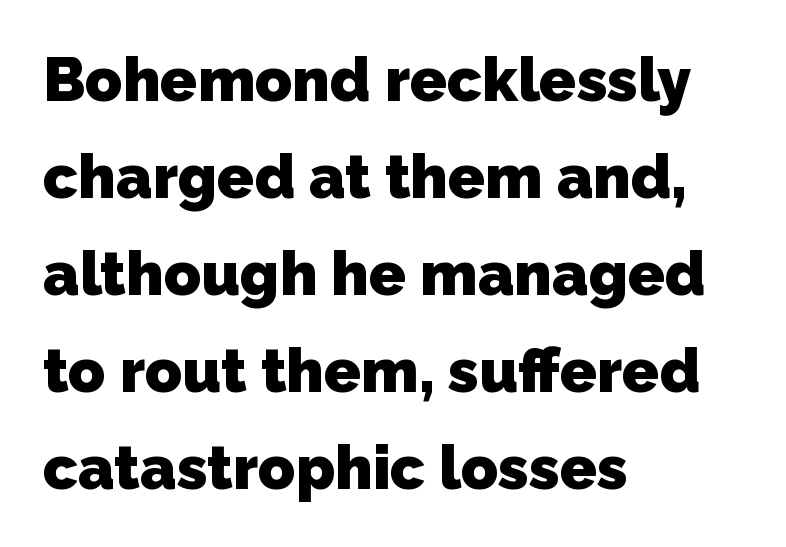
Spacing between characters is what you'd get straight out of the box. The strip under each line holds only bare page. Is there much room between lines? A standard amount, neither cramped nor airy. Alignment: flush left. The rendering uses a bold face; every stroke is thick and dark.
